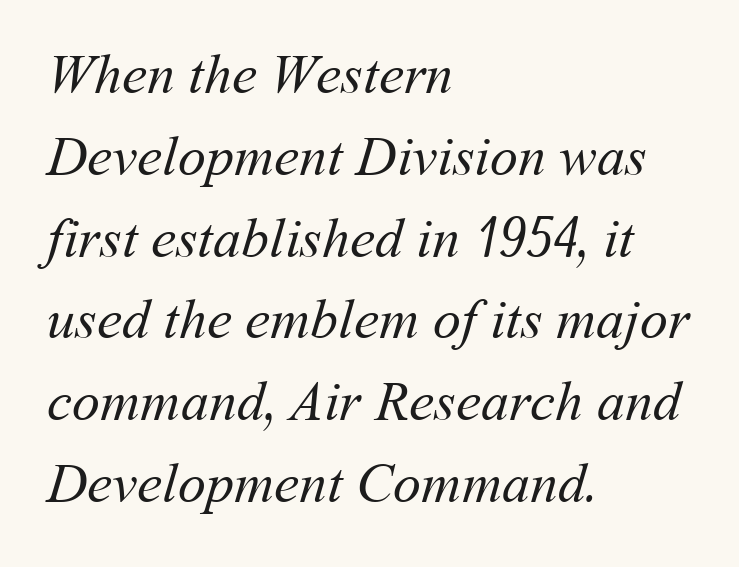
Left-aligned paragraph, ragged on the right. Short note: letters normally spaced. The rendering uses natural spacing where letterforms have individual widths. Descender tails drop into unmarked territory. This reads as an unemphasized weight, regular at the heaviest. The space between consecutive lines is moderate.
